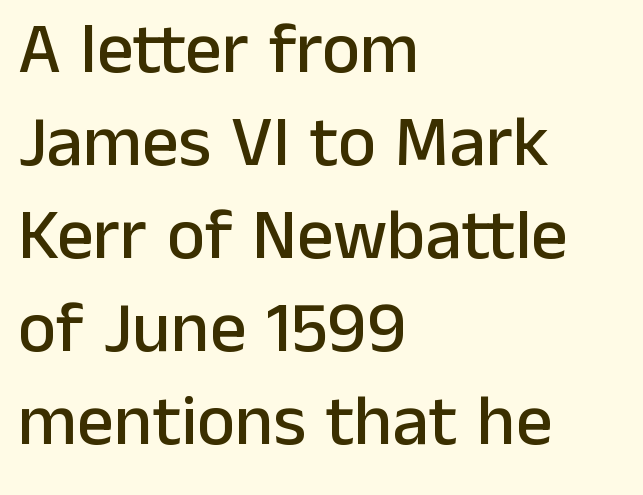
Q: Is the text italic (slanted)? A: No, it is upright.
Q: Is the typeface a serif or a sans-serif typeface? A: Sans-serif.
Q: Is the text underlined? A: No.
Q: How is the paragraph aligned? A: Left-aligned.
Q: Is the spacing between letters normal or unusually wide? A: Normal.
Q: Is the spacing between lines tight, normal or loose? A: Normal.
Q: Width (condensed, normal, or wide)? A: Normal.
Q: Stroke contrast? A: Low.
Q: x-height? A: Medium.
Q: Monospaced? A: No.
